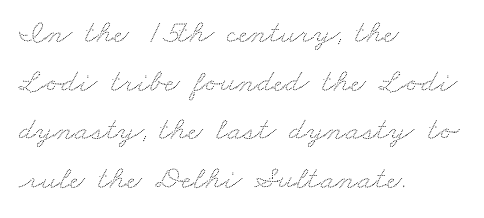
{"width": "wide", "stroke_contrast": "low", "x_height": "small", "monospaced": "no", "underline": "no", "align": "left", "line_spacing": "normal", "line_spacing_ratio": 1.47, "letter_spacing": "normal", "letter_spacing_em": 0.0, "glyph_px": 33}
